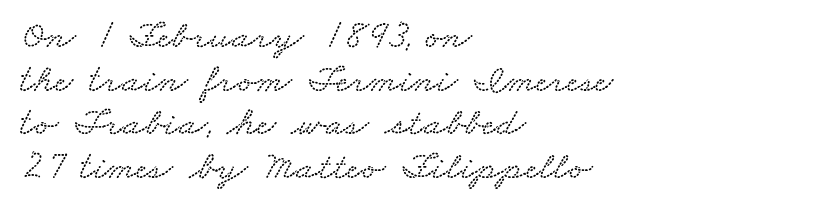
The foot of each line stays bare and open. The passage shown is typed in a proportional face where columns would drift. Letter spacing: default. Caption: multi-line text, flush left, ragged right. The designer dialed line spacing down below the default.
